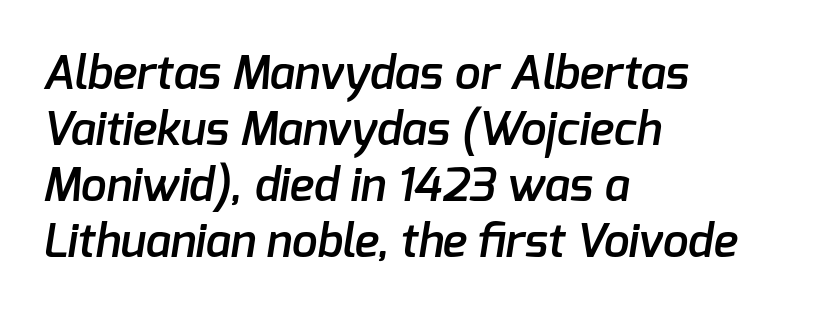
Q: Is the text bold? A: Semi-bold.
Q: Is the typeface a serif or a sans-serif typeface? A: Sans-serif.
Q: Is the text underlined? A: No.
Q: How is the paragraph aligned? A: Left-aligned.
Q: Is the spacing between letters normal or unusually wide? A: Normal.
Q: Width (condensed, normal, or wide)? A: Normal.
Q: Stroke contrast? A: Low.
Q: x-height? A: Medium.
Q: Monospaced? A: No.
